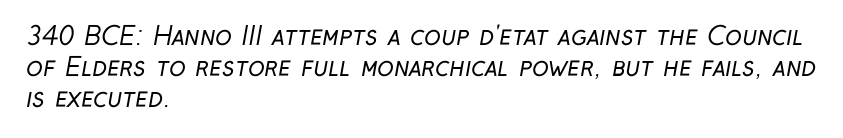
The image shows 25 px text type; set left-aligned, normal line spacing (1.25x), normal letter spacing, not underlined.
